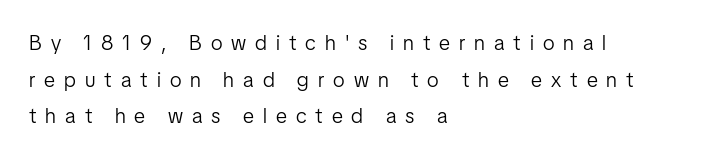
Q: Is the text bold? A: No.
Q: Is the text italic (slanted)? A: No, it is upright.
Q: Is the text underlined? A: No.
Q: How is the paragraph aligned? A: Left-aligned.
Q: Is the spacing between letters normal or unusually wide? A: Unusually wide.
